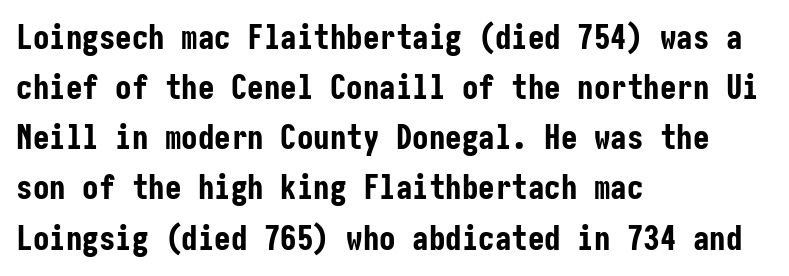
The image shows 33 px bold, condensed sans-serif type, upright; set left-aligned, normal line spacing (1.52x), normal letter spacing, not underlined; low stroke contrast and a medium x-height.
